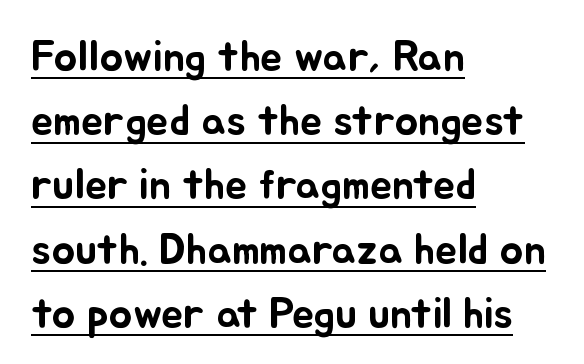
The image shows 44 px text type, upright; set left-aligned, normal line spacing (1.46x), normal letter spacing, underlined; low stroke contrast and a small x-height.
